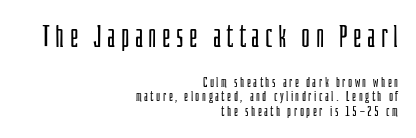
Q: Is the text bold? A: No.
Q: Is the text italic (slanted)? A: No, it is upright.
Q: Is the typeface a serif or a sans-serif typeface? A: Sans-serif.
Q: Is the text underlined? A: No.
Q: How is the paragraph aligned? A: Right-aligned.
Q: Is the spacing between lines tight, normal or loose? A: Tight.
Q: Which block of text is set in a larger size, the first (top) or the second (bottom)? A: The first (top) one.
Q: Width (condensed, normal, or wide)? A: Condensed.
Q: Stroke contrast? A: Low.
Q: x-height? A: Large.
Q: Monospaced? A: No.
